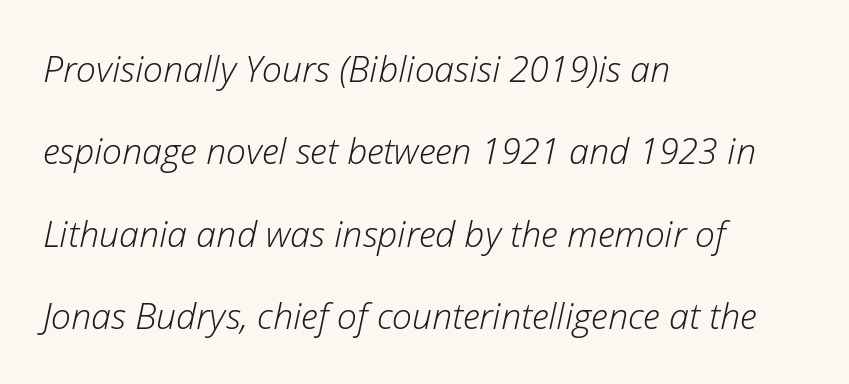
{"italic": "yes", "lean": "right", "slant_degrees": 12, "bold": "no", "weight": "light", "width": "normal", "stroke_contrast": "low", "x_height": "medium", "monospaced": "no", "underline": "no", "align": "left", "line_spacing": "loose", "line_spacing_ratio": 2.29, "letter_spacing": "normal", "letter_spacing_em": 0.0, "glyph_px": 36}
